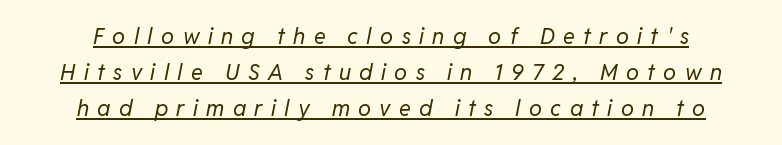
A rule runs beneath these lines of type. Vertical spacing — default. The compositor balanced each line on the midline. Rendered with sloped, italic letterforms. The characters are drawn with everyday or finer stroke widths. What stands out about the letter spacing? Its width — letters are far apart.
